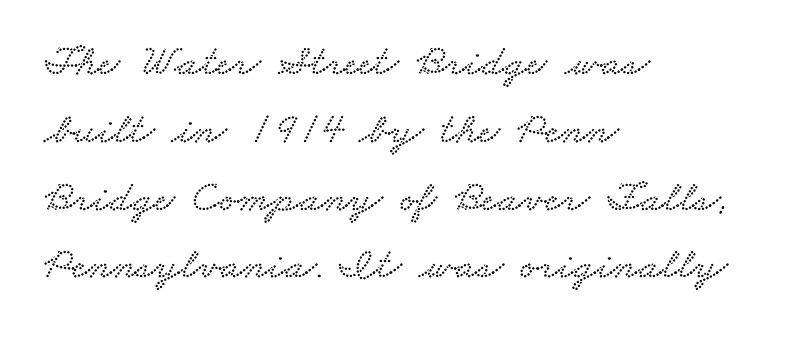
The image shows 44 px wide serif type; set left-aligned, normal line spacing (1.54x), normal letter spacing, not underlined; low stroke contrast and a small x-height.
